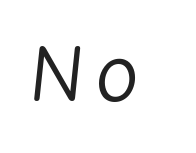
Q: Is the text bold? A: No.
Q: Is the text italic (slanted)? A: Yes, it leans right by about 6 degrees.
Q: Is the text underlined? A: No.
Q: Is the spacing between letters normal or unusually wide? A: Unusually wide.
Q: Width (condensed, normal, or wide)? A: Condensed.
Q: Stroke contrast? A: Low.
Q: x-height? A: Medium.
Q: Monospaced? A: No.
